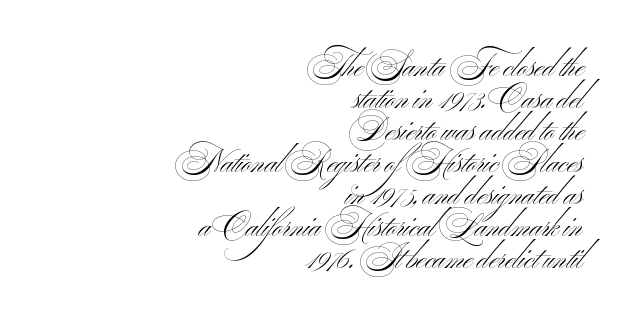
Q: Is the text bold? A: No.
Q: Is the typeface a serif or a sans-serif typeface? A: Sans-serif.
Q: Is the text underlined? A: No.
Q: How is the paragraph aligned? A: Right-aligned.
Q: Is the spacing between letters normal or unusually wide? A: Normal.
Q: Is the spacing between lines tight, normal or loose? A: Tight.
Q: Width (condensed, normal, or wide)? A: Wide.
Q: Stroke contrast? A: Medium.
Q: x-height? A: Small.
Q: Monospaced? A: No.
